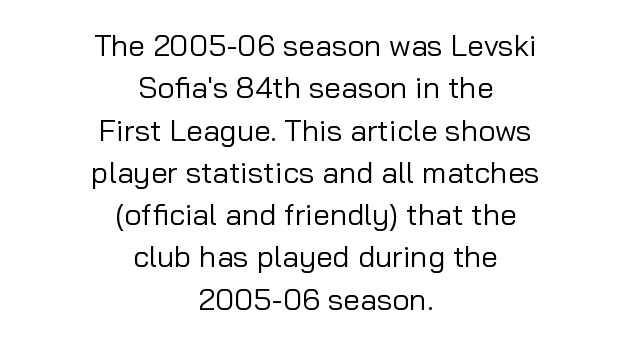
Q: Is the text bold? A: No.
Q: Is the text italic (slanted)? A: No, it is upright.
Q: Is the typeface a serif or a sans-serif typeface? A: Sans-serif.
Q: Is the text underlined? A: No.
Q: How is the paragraph aligned? A: Centered.
Q: Is the spacing between letters normal or unusually wide? A: Normal.
Q: Is the spacing between lines tight, normal or loose? A: Normal.
Q: Width (condensed, normal, or wide)? A: Normal.
Q: Stroke contrast? A: Low.
Q: x-height? A: Medium.
Q: Monospaced? A: No.
